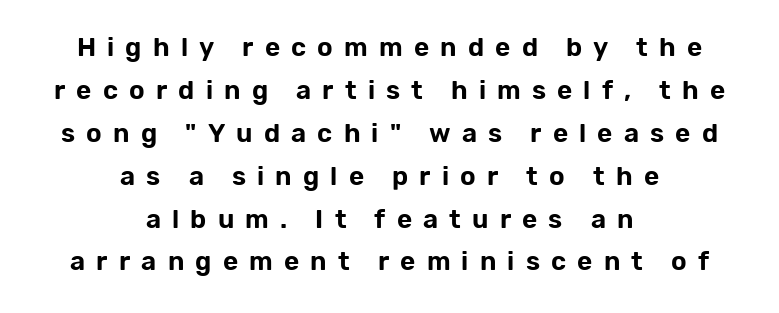
{"italic": "no", "underline": "no", "align": "center", "line_spacing": "normal", "line_spacing_ratio": 1.65, "letter_spacing": "wide", "letter_spacing_em": 0.43, "glyph_px": 26}
